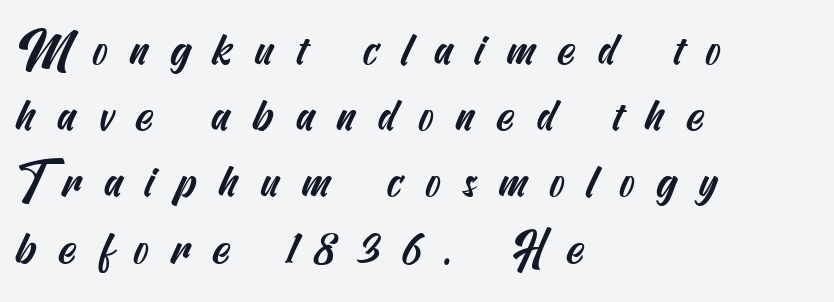
{"serif": "no", "width": "condensed", "stroke_contrast": "medium", "x_height": "small", "underline": "no", "align": "left", "line_spacing": "normal", "line_spacing_ratio": 1.44, "letter_spacing": "wide", "letter_spacing_em": 0.48, "glyph_px": 46}
